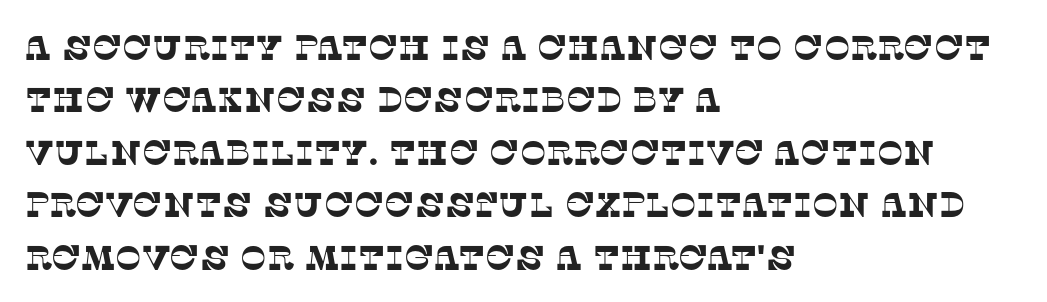
{"serif": "yes", "width": "normal", "stroke_contrast": "low", "x_height": "large", "monospaced": "no", "underline": "no", "align": "left", "line_spacing": "normal", "line_spacing_ratio": 1.5, "letter_spacing": "normal", "letter_spacing_em": 0.0, "glyph_px": 35}
